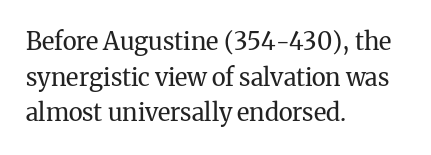
Q: Is the text bold? A: No.
Q: Is the text italic (slanted)? A: No, it is upright.
Q: Is the text underlined? A: No.
Q: How is the paragraph aligned? A: Left-aligned.
Q: Is the spacing between letters normal or unusually wide? A: Normal.
Q: Is the spacing between lines tight, normal or loose? A: Normal.
